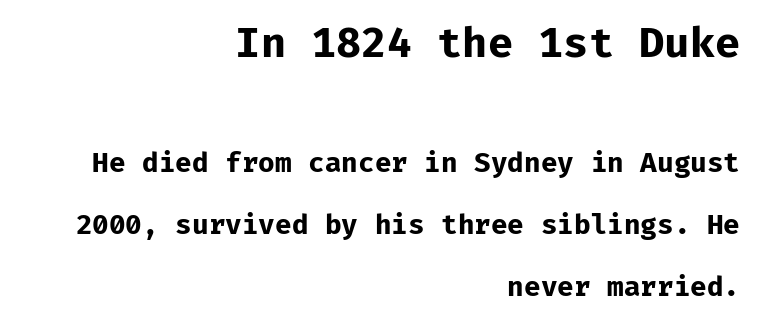
{"serif": "no", "italic": "no", "bold": "yes", "weight": "bold", "width": "normal", "stroke_contrast": "low", "x_height": "medium", "monospaced": "yes", "underline": "no", "align": "right", "line_spacing": "loose", "line_spacing_ratio": 2.31, "letter_spacing": "normal", "letter_spacing_em": 0.0, "larger_block": "first", "size_ratio": 1.52, "glyph_px": 41}
